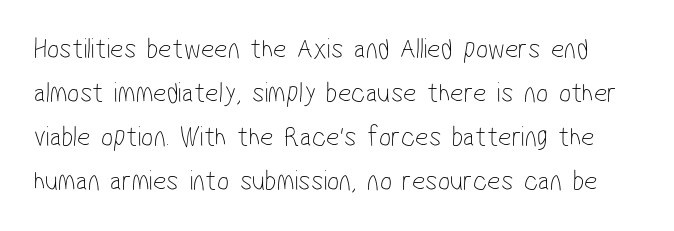
The image shows 29 px thin, condensed sans-serif type; set normal line spacing (1.52x), normal letter spacing, not underlined; low stroke contrast and a medium x-height.
